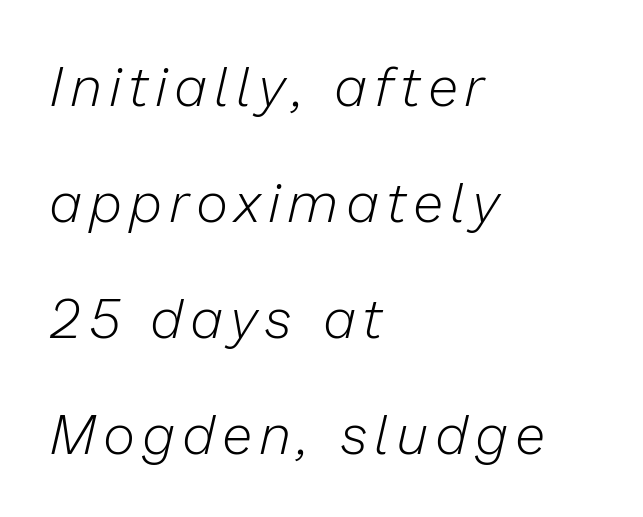
Q: Is the text bold? A: No.
Q: Is the text italic (slanted)? A: Yes, it leans right by about 13 degrees.
Q: Is the text underlined? A: No.
Q: How is the paragraph aligned? A: Left-aligned.
Q: Is the spacing between lines tight, normal or loose? A: Loose.
Q: Width (condensed, normal, or wide)? A: Normal.
Q: Stroke contrast? A: Low.
Q: x-height? A: Medium.
Q: Monospaced? A: No.
